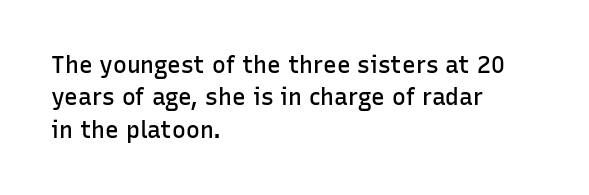
{"italic": "no", "bold": "semi", "underline": "no", "align": "left", "line_spacing": "normal", "line_spacing_ratio": 1.41, "letter_spacing": "normal", "letter_spacing_em": 0.0, "glyph_px": 23}
